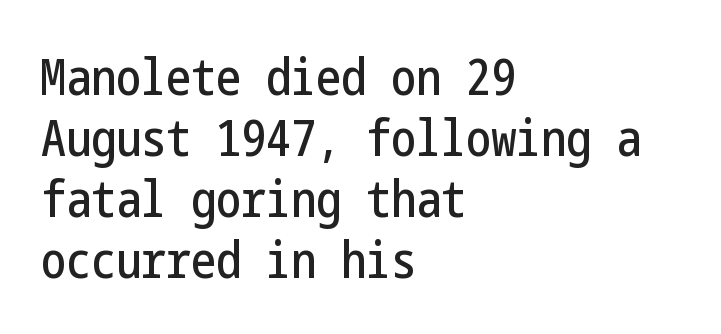
The image shows 50 px condensed sans-serif type, upright; set left-aligned, line spacing 1.22x, normal letter spacing, not underlined; low stroke contrast and a medium x-height.
